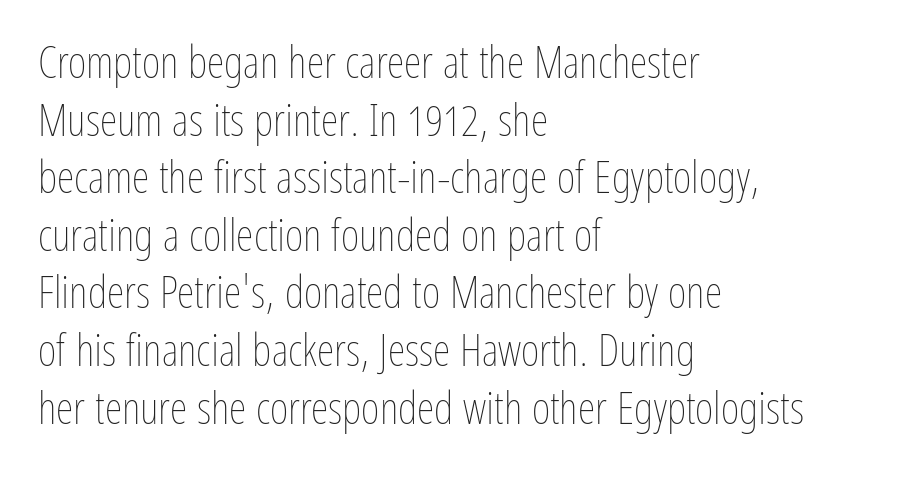
Glance below the letters and you will spot only blank space. The letterforms sit shoulder to shoulder at normal distance. The rows are spaced the way most documents space them. The letters advance in unequal steps, a hallmark of proportional type. The lettering stays uniformly vertical, giving the passage a roman look.
